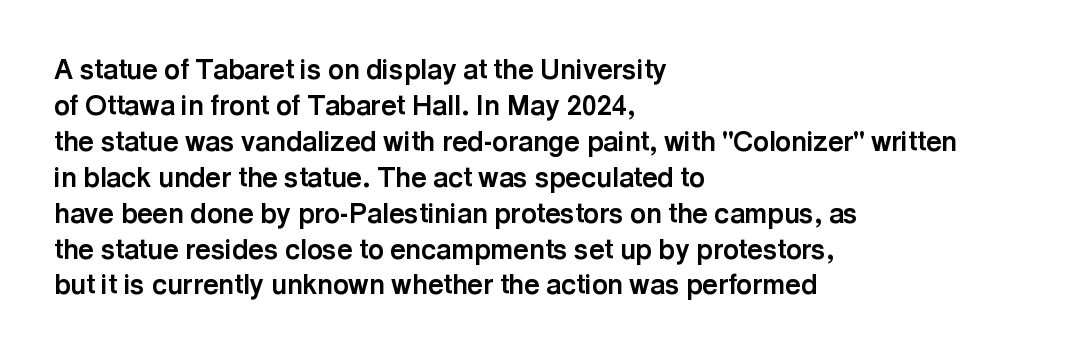
Q: Is the text bold? A: Yes.
Q: Is the text italic (slanted)? A: No, it is upright.
Q: Is the text underlined? A: No.
Q: How is the paragraph aligned? A: Left-aligned.
Q: Is the spacing between letters normal or unusually wide? A: Normal.
Q: Is the spacing between lines tight, normal or loose? A: Normal.
